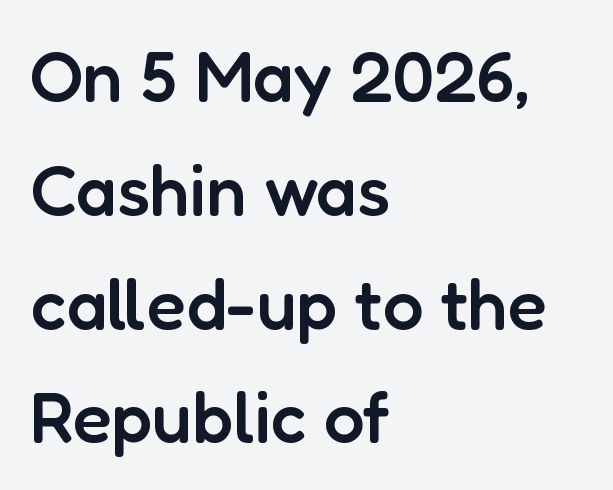
The specimen reads as upright at a glance. A student would call this left alignment; a typographer would say flush left, rag right. What stands out about the letter spacing? Nothing — it is the standard amount. The letters advance in unequal steps, a hallmark of proportional type. A typesetter would label this face a sans.
